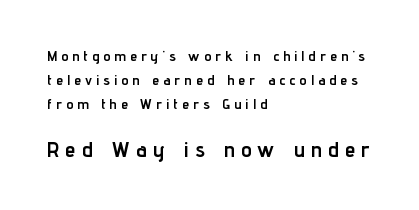
The image shows 21 px bold type, upright; set left-aligned, line spacing 1.72x, unusually wide letter spacing (+0.31 em), not underlined; the second (bottom) block is 1.5x larger.
